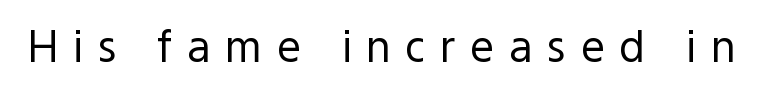
Q: Is the text bold? A: No.
Q: Is the text italic (slanted)? A: No, it is upright.
Q: Is the typeface a serif or a sans-serif typeface? A: Sans-serif.
Q: Is the text underlined? A: No.
Q: Is the spacing between letters normal or unusually wide? A: Unusually wide.
Q: Width (condensed, normal, or wide)? A: Normal.
Q: x-height? A: Medium.
Q: Monospaced? A: No.
